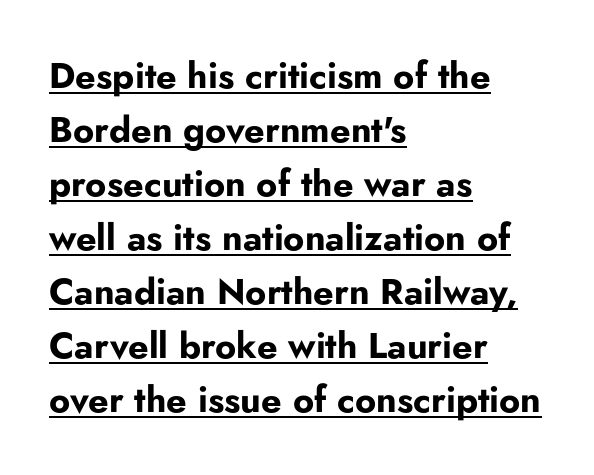
The image shows 36 px bold sans-serif type, upright; set left-aligned, normal line spacing (1.5x), normal letter spacing, underlined; low stroke contrast and a small x-height.
